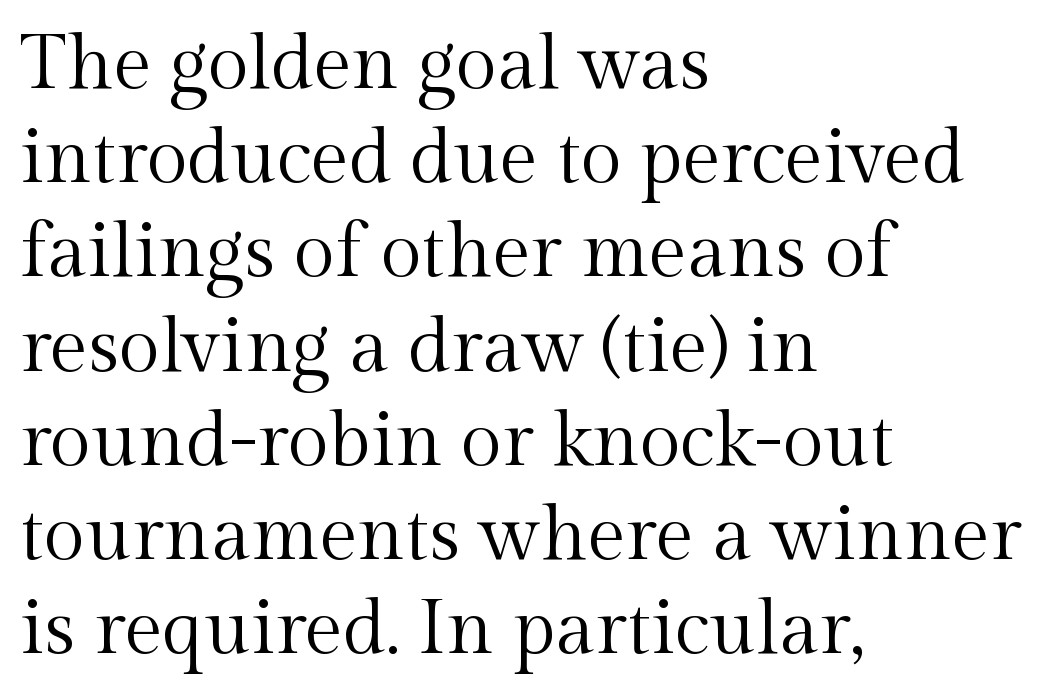
Q: Is the text bold? A: No.
Q: Is the text italic (slanted)? A: No, it is upright.
Q: Is the typeface a serif or a sans-serif typeface? A: Serif.
Q: Is the text underlined? A: No.
Q: How is the paragraph aligned? A: Left-aligned.
Q: Is the spacing between letters normal or unusually wide? A: Normal.
Q: Width (condensed, normal, or wide)? A: Normal.
Q: x-height? A: Medium.
Q: Monospaced? A: No.
